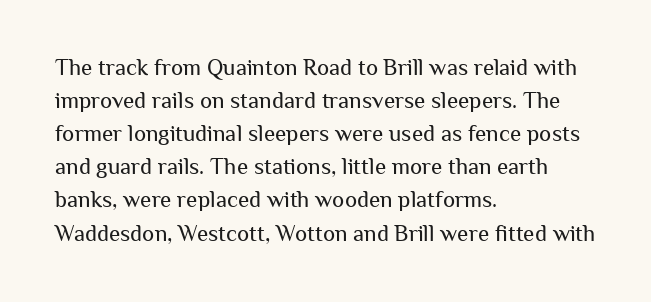
Does extra space separate the letters? No, they use regular spacing. The rendering anchors every line to the left-hand side. The axis of the letterforms is exactly vertical. These lines sit exactly where default settings would place them. Ink coverage per letter is moderate at most. Bare-footed words on every line.
